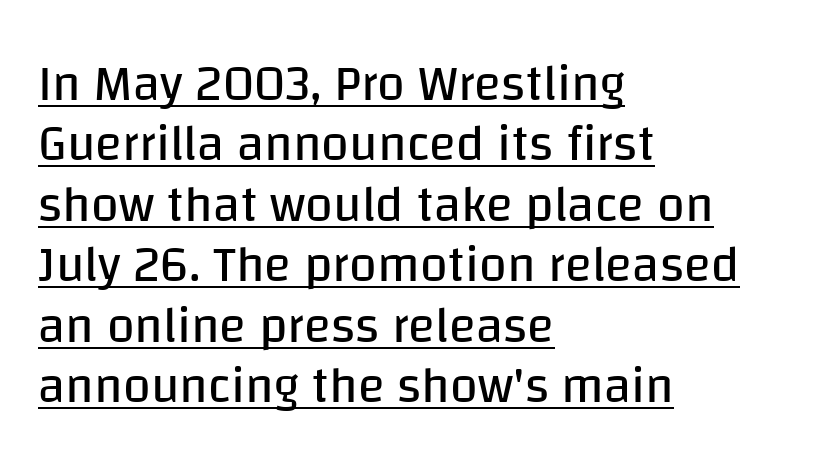
{"serif": "no", "italic": "no", "bold": "no", "weight": "regular", "width": "normal", "stroke_contrast": "low", "x_height": "large", "monospaced": "no", "underline": "yes", "align": "left", "line_spacing_ratio": 1.21, "letter_spacing": "normal", "letter_spacing_em": 0.0, "glyph_px": 50}
